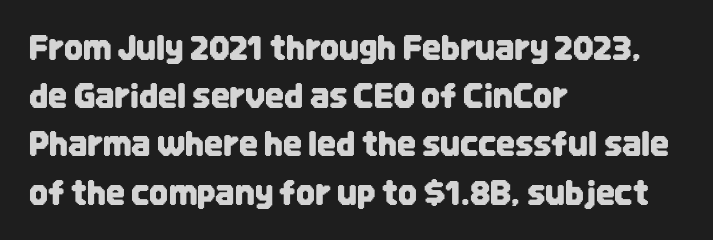
The image shows 33 px condensed sans-serif type, upright; set left-aligned, normal line spacing (1.46x), normal letter spacing, not underlined; low stroke contrast and a large x-height.
